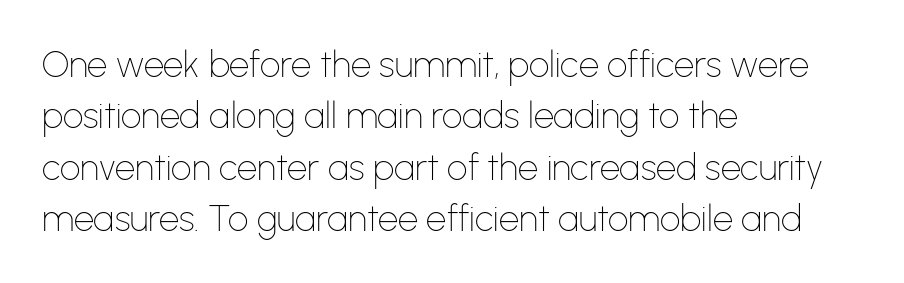
Q: Is the text bold? A: No.
Q: Is the text italic (slanted)? A: No, it is upright.
Q: Is the typeface a serif or a sans-serif typeface? A: Sans-serif.
Q: Is the text underlined? A: No.
Q: How is the paragraph aligned? A: Left-aligned.
Q: Is the spacing between letters normal or unusually wide? A: Normal.
Q: Is the spacing between lines tight, normal or loose? A: Normal.
Q: Width (condensed, normal, or wide)? A: Normal.
Q: Stroke contrast? A: Low.
Q: x-height? A: Medium.
Q: Monospaced? A: No.
